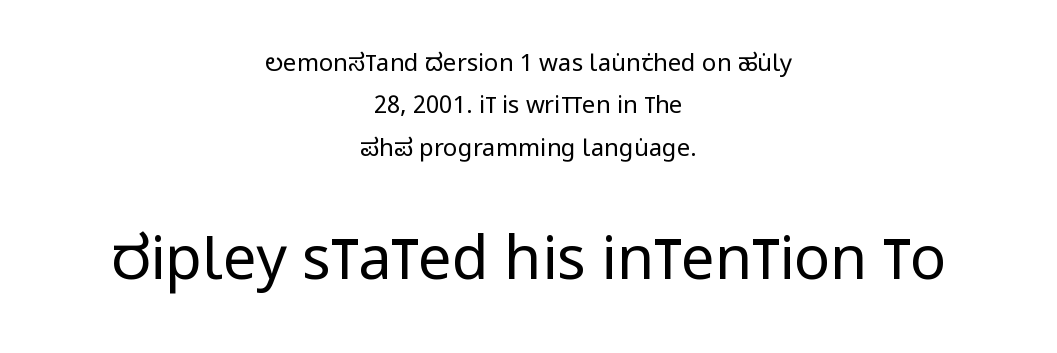
{"serif": "no", "italic": "no", "bold": "no", "weight": "regular", "width": "condensed", "stroke_contrast": "low", "x_height": "large", "monospaced": "no", "underline": "no", "align": "center", "line_spacing_ratio": 1.77, "letter_spacing": "normal", "letter_spacing_em": 0.0, "larger_block": "second", "size_ratio": 2.5, "glyph_px": 60}
